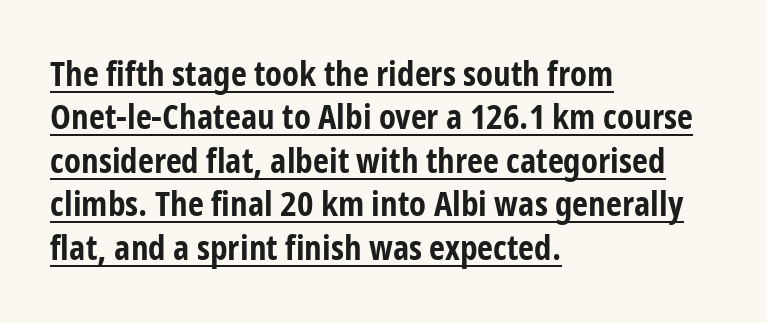
Glance below the letters and you will spot a drawn line. Spacing verdict: proportional, widths tailored to each character. Font category for this specimen: sans-serif. The tracking reads as untouched default to a designer's eye.
